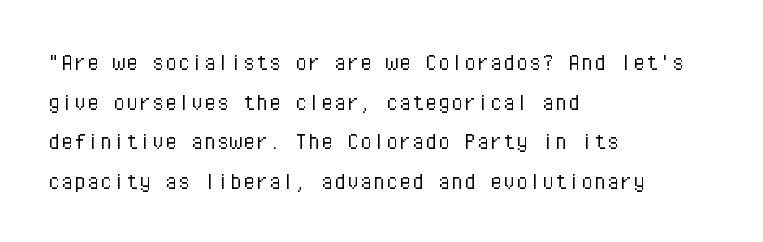
The block of text has a typical density, with ordinary space between rows. The line texture is even and compact thanks to regular tracking. Nothing heavy about these letters — not bold at all. Which margin do the lines hug? The left one — the right edge is uneven.
